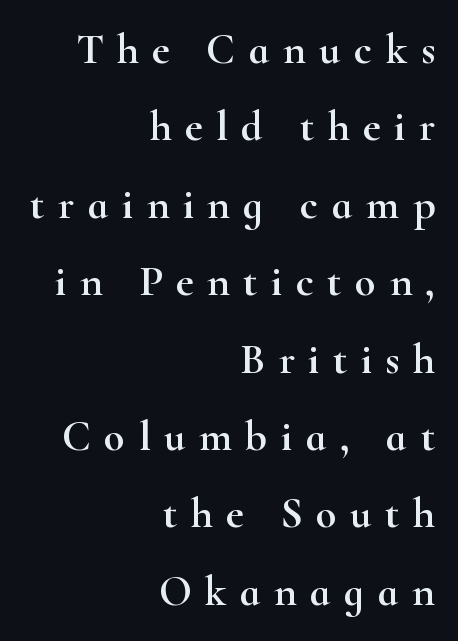
This is roman type, the default non-slanted kind. Proportional: the letters do not fall into vertical columns. Substantial extra tracking has been applied to these lines. Serif or sans? Serif — the stroke terminals have little feet. One-word summary of the alignment: right.
